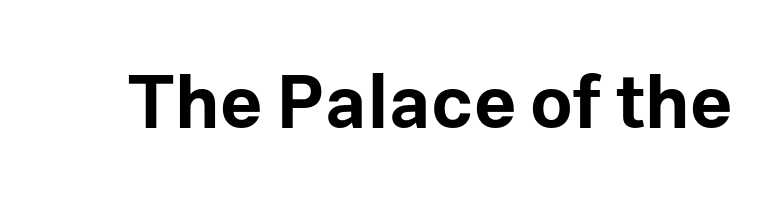
Each letter keeps its own natural width here, so spacing adapts to shape. The font's upright variant was chosen for this text. Grotesque or geometric, the face here clearly has no serifs. The font is running at its bold setting. Honestly, the letter spacing is just normal — you wouldn't notice it.
